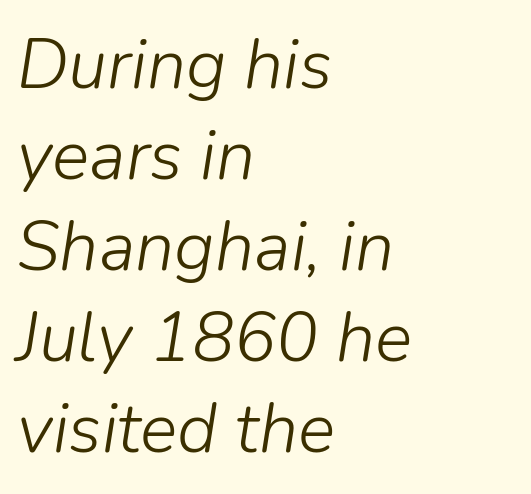
Q: Is the text bold? A: No.
Q: Is the text italic (slanted)? A: Yes, it leans right by about 9 degrees.
Q: Is the text underlined? A: No.
Q: How is the paragraph aligned? A: Left-aligned.
Q: Is the spacing between letters normal or unusually wide? A: Normal.
Q: Is the spacing between lines tight, normal or loose? A: Normal.
Q: Width (condensed, normal, or wide)? A: Normal.
Q: Stroke contrast? A: Low.
Q: x-height? A: Medium.
Q: Monospaced? A: No.
